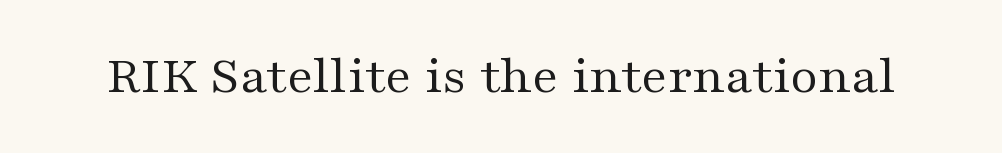
The image shows 54 px regular-weight, wide serif type, upright; set normal letter spacing, not underlined; medium stroke contrast and a medium x-height.
